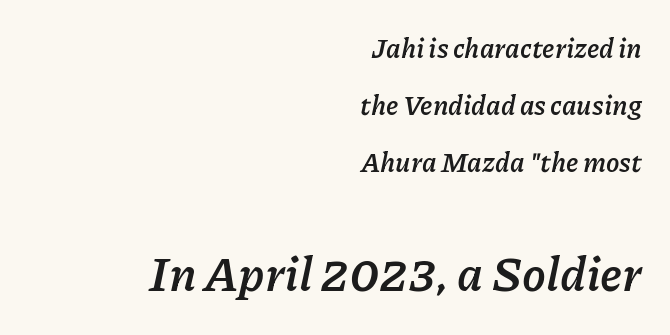
{"italic": "yes", "lean": "right", "slant_degrees": 11, "bold": "yes", "weight": "semibold", "width": "normal", "stroke_contrast": "low", "x_height": "medium", "monospaced": "no", "underline": "no", "align": "right", "line_spacing": "loose", "line_spacing_ratio": 2.11, "letter_spacing": "normal", "letter_spacing_em": 0.0, "larger_block": "second", "size_ratio": 1.78, "glyph_px": 48}
